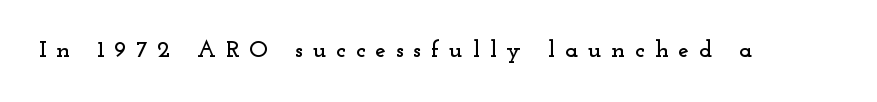
{"italic": "no", "underline": "no", "letter_spacing": "wide", "letter_spacing_em": 0.41, "glyph_px": 24}
